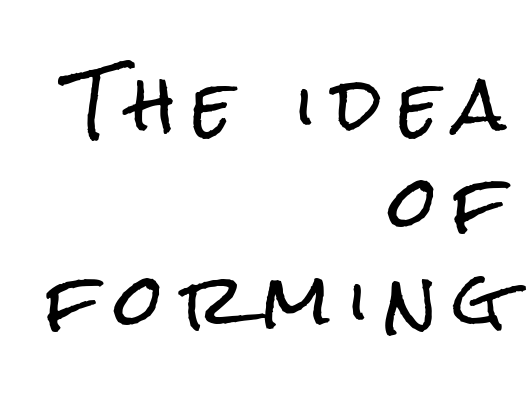
Q: Is the text italic (slanted)? A: No, it is upright.
Q: Is the typeface a serif or a sans-serif typeface? A: Sans-serif.
Q: Is the text underlined? A: No.
Q: How is the paragraph aligned? A: Right-aligned.
Q: Is the spacing between letters normal or unusually wide? A: Unusually wide.
Q: Is the spacing between lines tight, normal or loose? A: Normal.
Q: Width (condensed, normal, or wide)? A: Condensed.
Q: Stroke contrast? A: Low.
Q: x-height? A: Medium.
Q: Monospaced? A: No.
